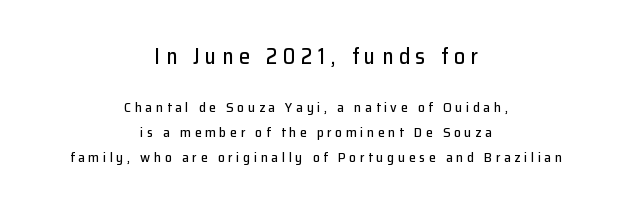
The image shows 22 px text type, upright; set centered, line spacing 1.79x, unusually wide letter spacing (+0.25 em), not underlined; the first (top) block is 1.57x larger.
